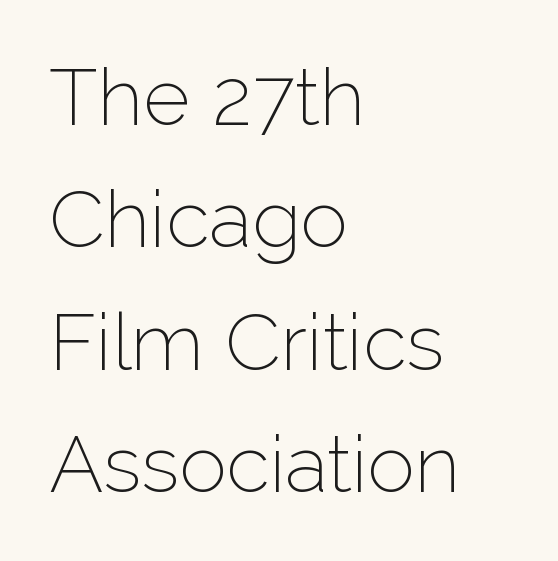
Q: Is the text bold? A: No.
Q: Is the text italic (slanted)? A: No, it is upright.
Q: Is the typeface a serif or a sans-serif typeface? A: Sans-serif.
Q: Is the text underlined? A: No.
Q: How is the paragraph aligned? A: Left-aligned.
Q: Is the spacing between letters normal or unusually wide? A: Normal.
Q: Is the spacing between lines tight, normal or loose? A: Normal.
Q: Width (condensed, normal, or wide)? A: Normal.
Q: Stroke contrast? A: Low.
Q: x-height? A: Medium.
Q: Monospaced? A: No.
